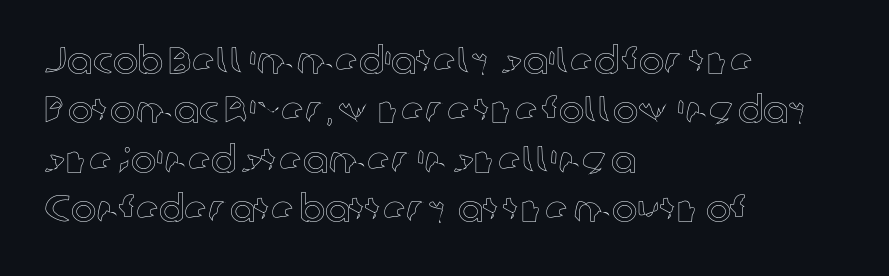
Tracking here is standard; glyphs follow each other at the usual distance. These lines are rendered in a variable-pitch font. A classic flush-left, rag-right setting is used for this passage. Reading down the column, the eye jumps a familiar distance to each next line. Bare-footed words on every line. Designer's note — italics off, roman on.
